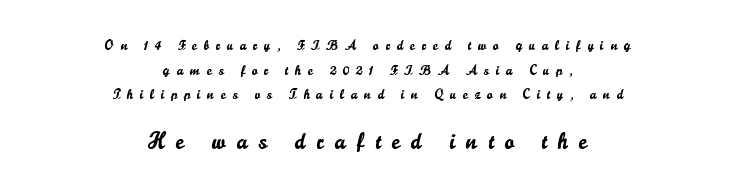
{"underline": "no", "align": "center", "line_spacing_ratio": 1.76, "letter_spacing": "wide", "letter_spacing_em": 0.48, "larger_block": "second", "size_ratio": 1.64, "glyph_px": 23}
